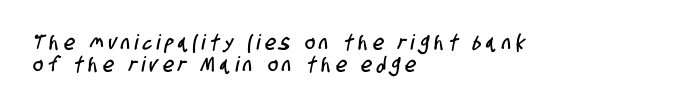
Look at the tracking — it's clearly loosened, letters drifting apart. Interline gaps are noticeably narrow in this sample. Visually the block forms a straight wall on the left and a jagged coastline on the right. No word sits above an underline.
